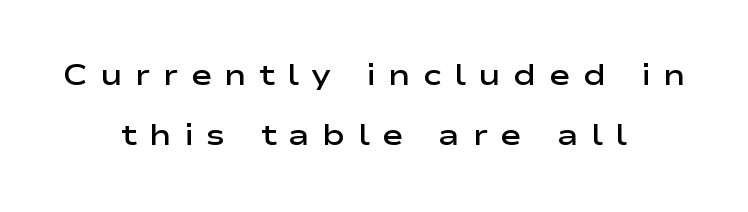
Q: Is the text bold? A: Semi-bold.
Q: Is the text italic (slanted)? A: No, it is upright.
Q: Is the typeface a serif or a sans-serif typeface? A: Sans-serif.
Q: Is the text underlined? A: No.
Q: How is the paragraph aligned? A: Centered.
Q: Is the spacing between letters normal or unusually wide? A: Unusually wide.
Q: Is the spacing between lines tight, normal or loose? A: Loose.
Q: Width (condensed, normal, or wide)? A: Wide.
Q: Stroke contrast? A: Low.
Q: x-height? A: Medium.
Q: Monospaced? A: No.
